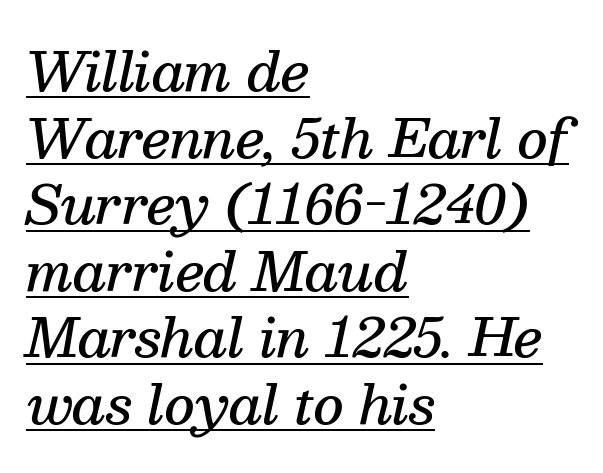
Q: Is the text bold? A: Semi-bold.
Q: Is the text italic (slanted)? A: Yes, it leans right by about 13 degrees.
Q: Is the typeface a serif or a sans-serif typeface? A: Serif.
Q: Is the text underlined? A: Yes.
Q: How is the paragraph aligned? A: Left-aligned.
Q: Is the spacing between letters normal or unusually wide? A: Normal.
Q: Is the spacing between lines tight, normal or loose? A: Normal.
Q: Width (condensed, normal, or wide)? A: Normal.
Q: Stroke contrast? A: Medium.
Q: x-height? A: Medium.
Q: Monospaced? A: No.
